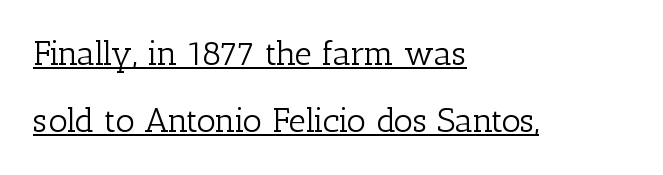
Q: Is the text bold? A: No.
Q: Is the text italic (slanted)? A: No, it is upright.
Q: Is the typeface a serif or a sans-serif typeface? A: Serif.
Q: Is the text underlined? A: Yes.
Q: How is the paragraph aligned? A: Left-aligned.
Q: Is the spacing between letters normal or unusually wide? A: Normal.
Q: Is the spacing between lines tight, normal or loose? A: Loose.
Q: Width (condensed, normal, or wide)? A: Normal.
Q: Stroke contrast? A: Low.
Q: x-height? A: Medium.
Q: Monospaced? A: No.
